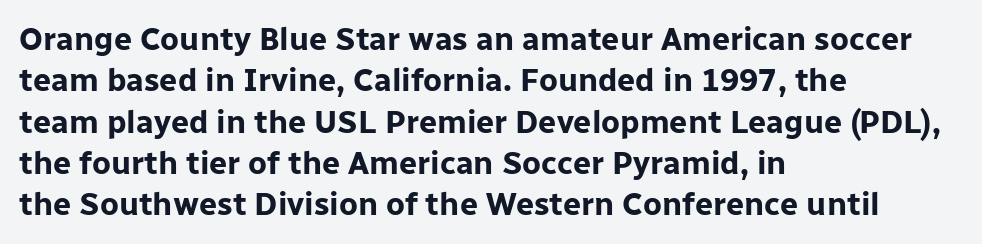
The image shows 32 px bold sans-serif type, upright; set left-aligned, normal line spacing (1.29x), normal letter spacing, not underlined; low stroke contrast and a medium x-height.
